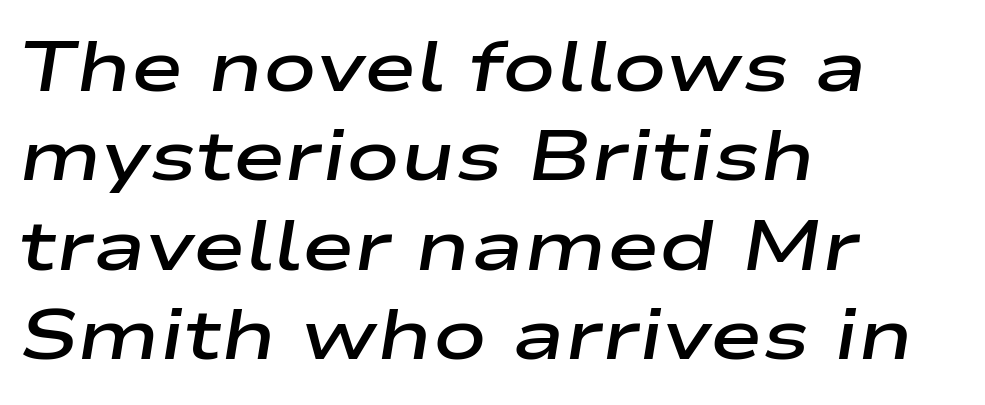
Q: Is the text bold? A: Semi-bold.
Q: Is the text italic (slanted)? A: Yes, it leans right by about 9 degrees.
Q: Is the text underlined? A: No.
Q: How is the paragraph aligned? A: Left-aligned.
Q: Is the spacing between letters normal or unusually wide? A: Normal.
Q: Is the spacing between lines tight, normal or loose? A: Normal.
Q: Width (condensed, normal, or wide)? A: Wide.
Q: Stroke contrast? A: Low.
Q: x-height? A: Medium.
Q: Monospaced? A: No.
